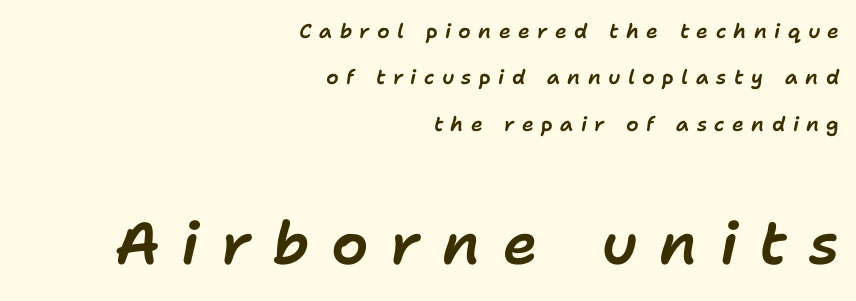
The image shows 59 px text type, italic (leaning right); set right-aligned, loose line spacing (2.32x), unusually wide letter spacing (+0.37 em), not underlined; the second (bottom) block is 2.95x larger; low stroke contrast and a medium x-height.
